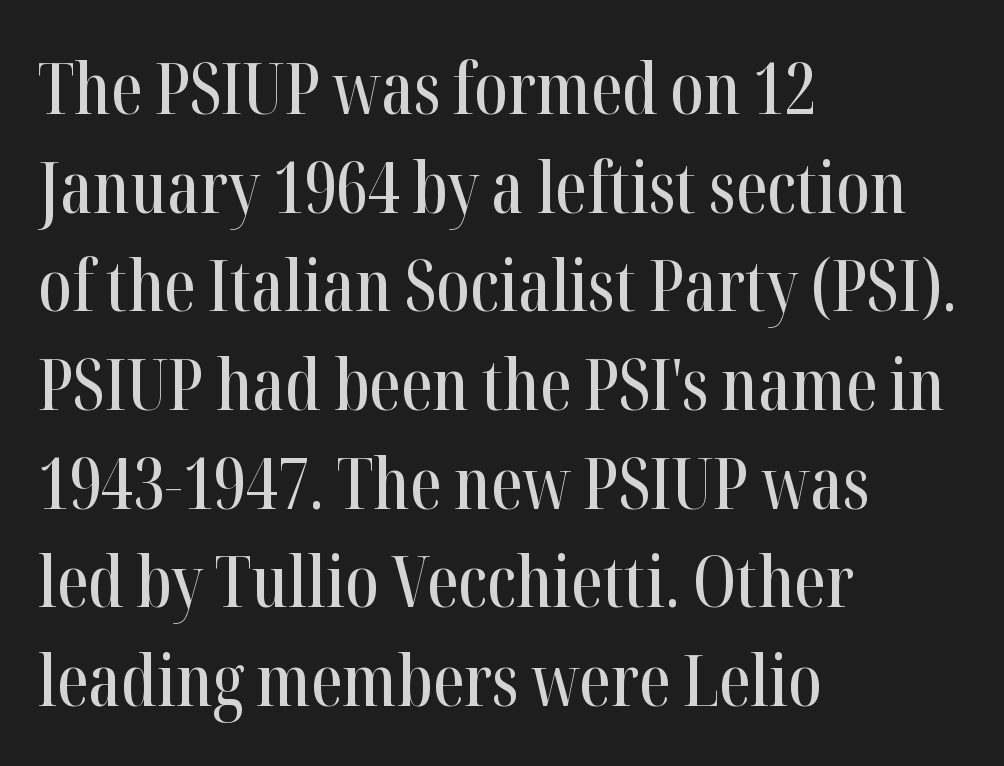
The letters advance in unequal steps, a hallmark of proportional type. Italic: no, the glyphs are upright roman. Typographically, this falls in the serif category. Line spacing here is normal.
